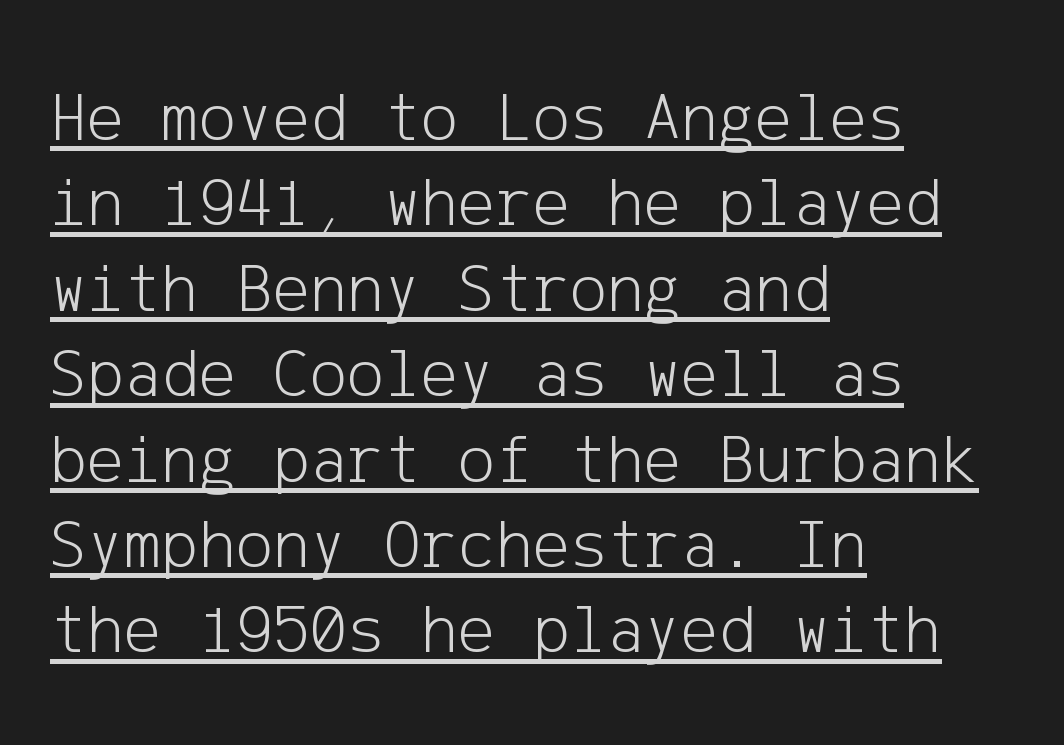
Nothing heavy about these letters — not bold at all. Like a heading marked for emphasis, these lines bear an underscore. Does the copy run flush right? No — it runs flush left. The line texture is even and compact thanks to regular tracking. Nope, no serifs anywhere on these letters. Rendered with straight, roman letterforms.
